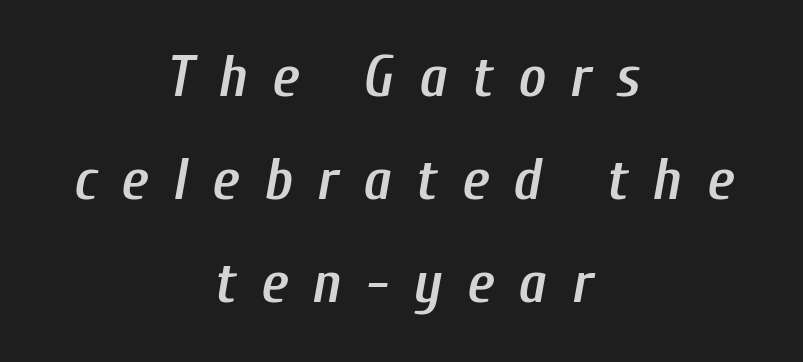
Does the lettering tilt? It does — this is italic. Every row of glyphs is offset so its center matches the block's center. Words appear elongated and porous because spacing is wide. Character widths vary here, with narrow letters taking less room than wide ones. Clear beneath every line of the passage.
